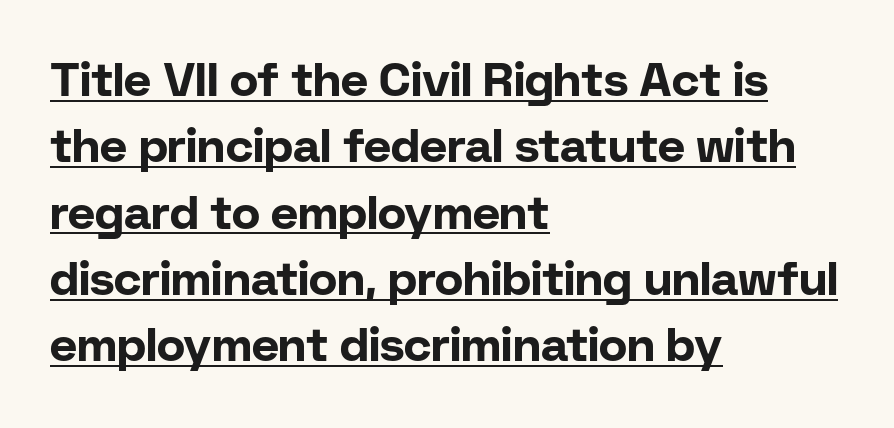
Has an underline been added? It has. Here the designer chose a conventional face with non-uniform glyph widths. Summary of weight: heavy, a full bold. Serifs: no, the terminals of the letterforms are clean. Every stem runs plumb, perpendicular to the baseline.
